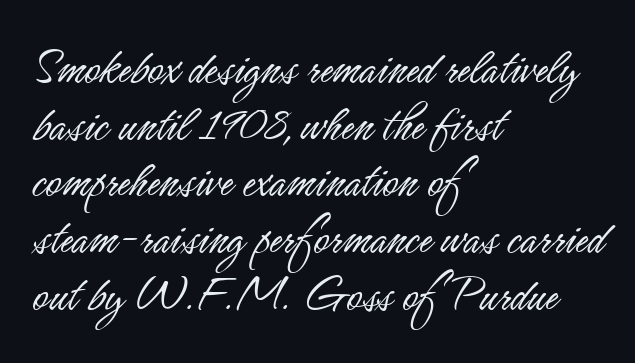
{"serif": "no", "bold": "no", "weight": "light", "width": "condensed", "stroke_contrast": "low", "x_height": "small", "monospaced": "no", "underline": "no", "align": "left", "line_spacing": "tight", "line_spacing_ratio": 1.07, "letter_spacing": "normal", "letter_spacing_em": 0.0, "glyph_px": 53}
